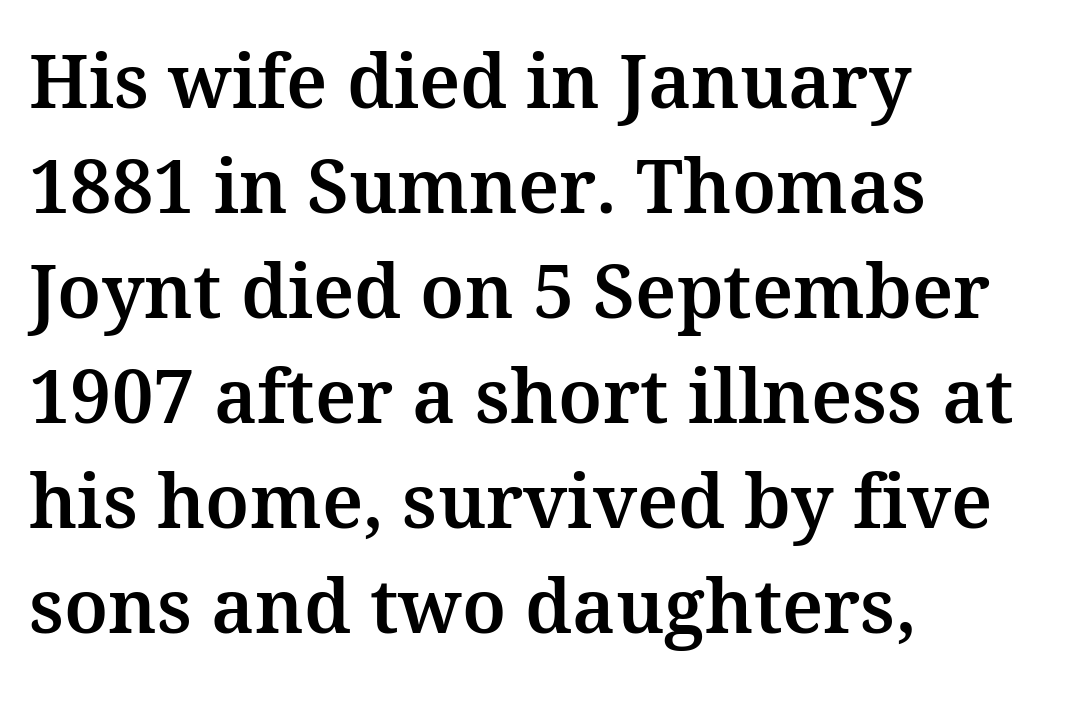
Q: Is the text italic (slanted)? A: No, it is upright.
Q: Is the typeface a serif or a sans-serif typeface? A: Serif.
Q: Is the text underlined? A: No.
Q: How is the paragraph aligned? A: Left-aligned.
Q: Is the spacing between letters normal or unusually wide? A: Normal.
Q: Is the spacing between lines tight, normal or loose? A: Normal.
Q: Width (condensed, normal, or wide)? A: Normal.
Q: Stroke contrast? A: Medium.
Q: x-height? A: Medium.
Q: Monospaced? A: No.
